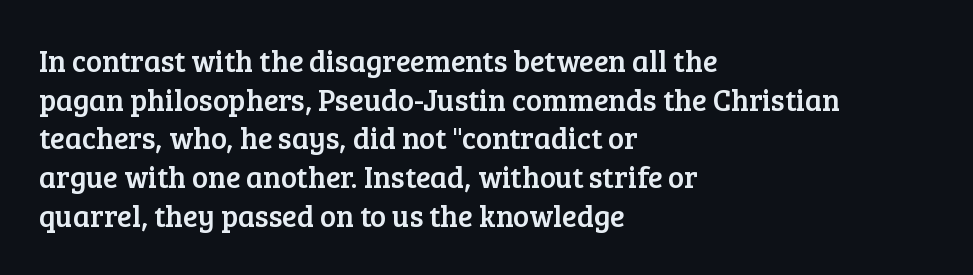
Typographically, this falls in the serif category. Caption: standard tracking, unaltered. Anything drawn beneath the words? Only blank space. Italic: no, the glyphs are upright roman.
